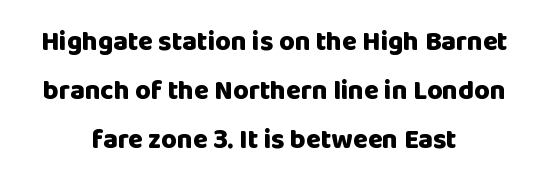
The image shows 27 px bold type, upright; set centered, line spacing 1.81x, normal letter spacing, not underlined.
